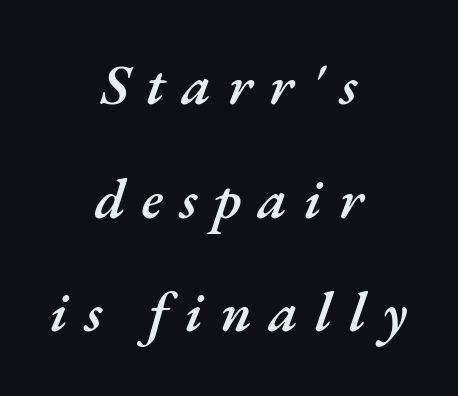
Q: Is the text bold? A: Semi-bold.
Q: Is the text italic (slanted)? A: Yes, it leans right by about 17 degrees.
Q: Is the text underlined? A: No.
Q: How is the paragraph aligned? A: Centered.
Q: Is the spacing between letters normal or unusually wide? A: Unusually wide.
Q: Is the spacing between lines tight, normal or loose? A: Loose.
Q: Width (condensed, normal, or wide)? A: Normal.
Q: Stroke contrast? A: Medium.
Q: x-height? A: Small.
Q: Monospaced? A: No.
